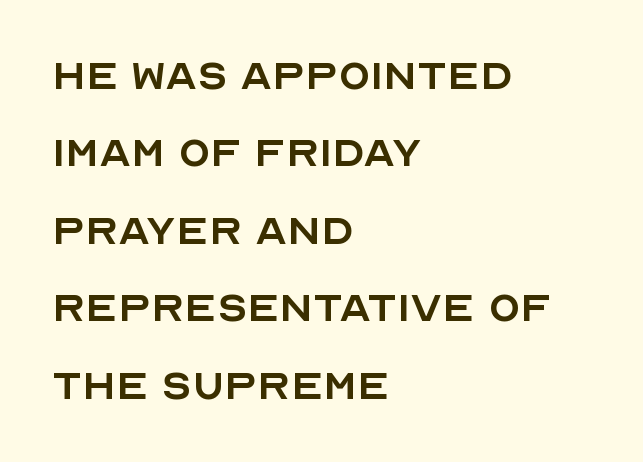
Q: Is the text bold? A: No.
Q: Is the text italic (slanted)? A: No, it is upright.
Q: Is the typeface a serif or a sans-serif typeface? A: Sans-serif.
Q: Is the text underlined? A: No.
Q: How is the paragraph aligned? A: Left-aligned.
Q: Is the spacing between letters normal or unusually wide? A: Normal.
Q: Is the spacing between lines tight, normal or loose? A: Normal.
Q: Width (condensed, normal, or wide)? A: Normal.
Q: x-height? A: Large.
Q: Monospaced? A: No.
